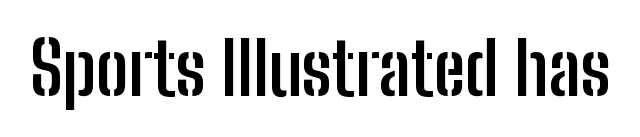
Q: Is the text bold? A: Yes.
Q: Is the text italic (slanted)? A: No, it is upright.
Q: Is the typeface a serif or a sans-serif typeface? A: Sans-serif.
Q: Is the text underlined? A: No.
Q: Is the spacing between letters normal or unusually wide? A: Normal.
Q: Width (condensed, normal, or wide)? A: Condensed.
Q: Stroke contrast? A: Low.
Q: x-height? A: Medium.
Q: Monospaced? A: No.
